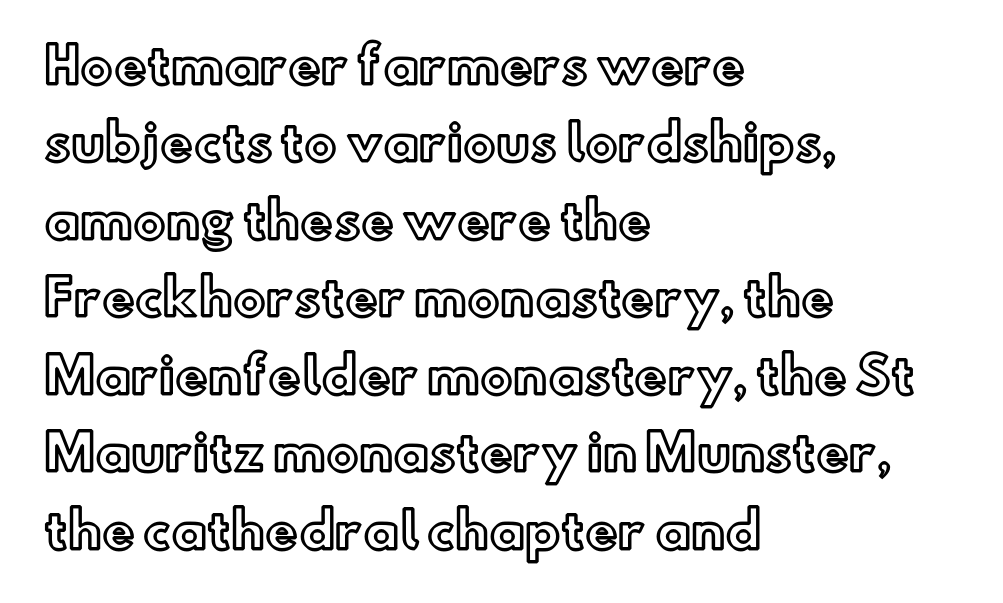
{"italic": "no", "width": "normal", "x_height": "small", "monospaced": "no", "underline": "no", "align": "left", "line_spacing": "normal", "line_spacing_ratio": 1.58, "letter_spacing": "normal", "letter_spacing_em": 0.0, "glyph_px": 49}
